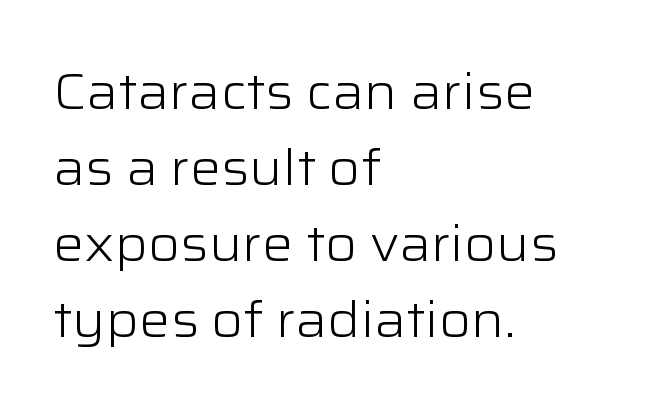
Q: Is the text bold? A: No.
Q: Is the text italic (slanted)? A: No, it is upright.
Q: Is the typeface a serif or a sans-serif typeface? A: Sans-serif.
Q: Is the text underlined? A: No.
Q: How is the paragraph aligned? A: Left-aligned.
Q: Is the spacing between letters normal or unusually wide? A: Normal.
Q: Is the spacing between lines tight, normal or loose? A: Normal.
Q: Width (condensed, normal, or wide)? A: Wide.
Q: Stroke contrast? A: Low.
Q: x-height? A: Medium.
Q: Monospaced? A: No.
